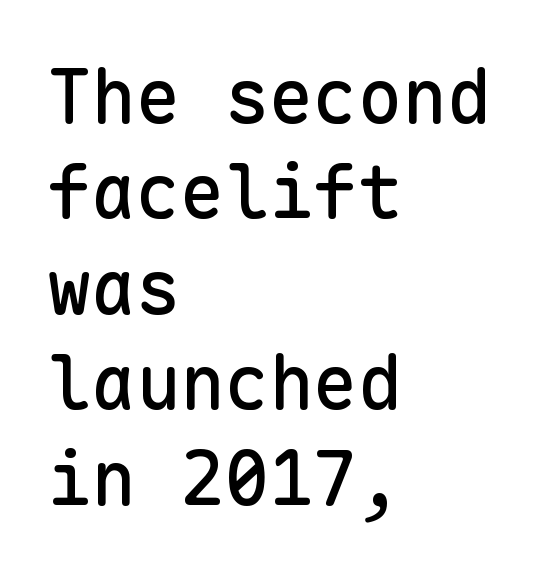
Q: Is the text italic (slanted)? A: No, it is upright.
Q: Is the typeface a serif or a sans-serif typeface? A: Sans-serif.
Q: Is the text underlined? A: No.
Q: How is the paragraph aligned? A: Left-aligned.
Q: Is the spacing between letters normal or unusually wide? A: Normal.
Q: Is the spacing between lines tight, normal or loose? A: Normal.
Q: Width (condensed, normal, or wide)? A: Normal.
Q: Stroke contrast? A: Low.
Q: x-height? A: Medium.
Q: Monospaced? A: Yes.
